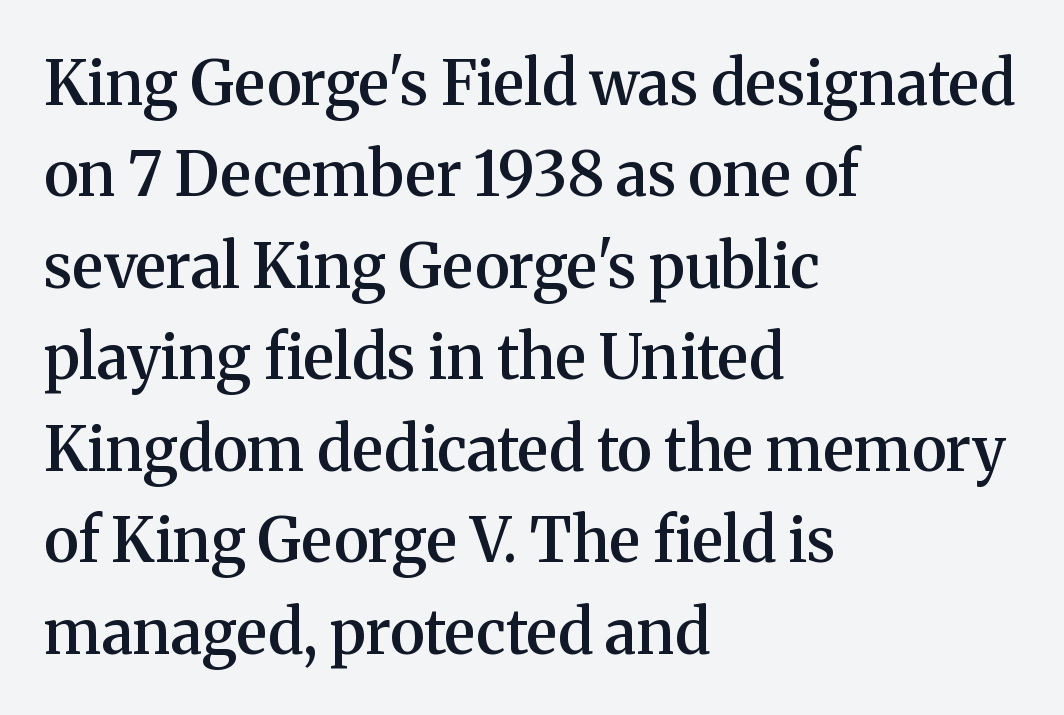
{"serif": "yes", "italic": "no", "bold": "semi", "weight": "semibold", "width": "normal", "stroke_contrast": "medium", "x_height": "medium", "monospaced": "no", "underline": "no", "align": "left", "line_spacing": "normal", "line_spacing_ratio": 1.5, "letter_spacing": "normal", "letter_spacing_em": 0.0, "glyph_px": 61}
